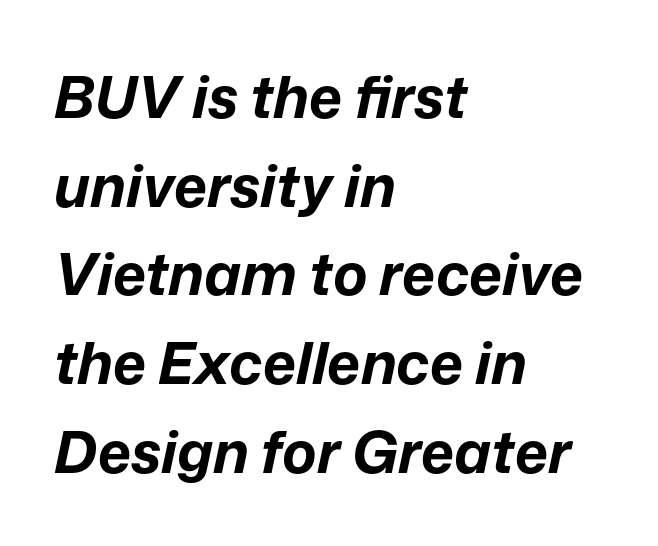
{"italic": "yes", "lean": "right", "slant_degrees": 12, "bold": "yes", "weight": "bold", "width": "normal", "stroke_contrast": "low", "x_height": "medium", "monospaced": "no", "underline": "no", "align": "left", "line_spacing": "normal", "line_spacing_ratio": 1.53, "letter_spacing": "normal", "letter_spacing_em": 0.0, "glyph_px": 58}
